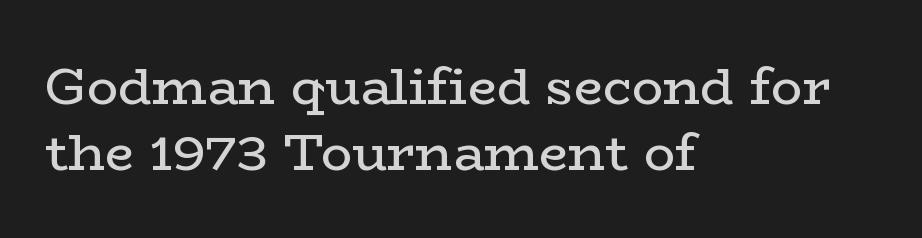
{"serif": "yes", "italic": "no", "bold": "no", "weight": "regular", "width": "wide", "stroke_contrast": "low", "x_height": "medium", "monospaced": "no", "underline": "no", "align": "left", "line_spacing": "normal", "line_spacing_ratio": 1.27, "letter_spacing": "normal", "letter_spacing_em": 0.0, "glyph_px": 52}
